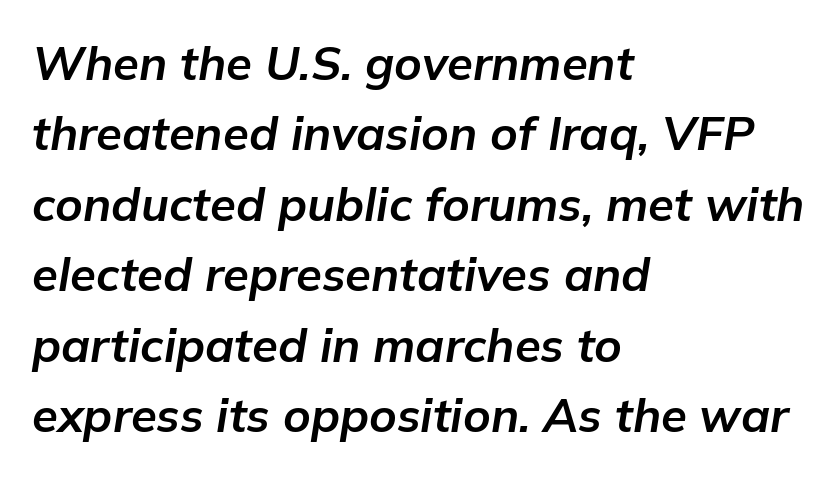
The image shows 47 px bold type, italic (leaning right); set left-aligned, normal line spacing (1.5x), normal letter spacing, not underlined; low stroke contrast and a medium x-height.
